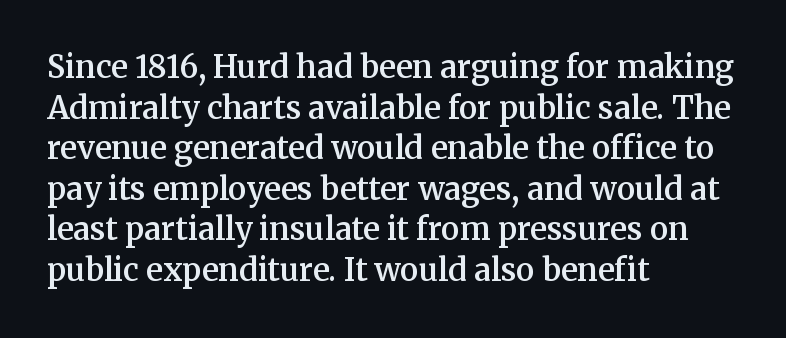
{"serif": "yes", "italic": "no", "bold": "semi", "weight": "semibold", "width": "normal", "stroke_contrast": "medium", "x_height": "medium", "monospaced": "no", "underline": "no", "align": "left", "line_spacing": "normal", "line_spacing_ratio": 1.31, "letter_spacing": "normal", "letter_spacing_em": 0.0, "glyph_px": 31}
